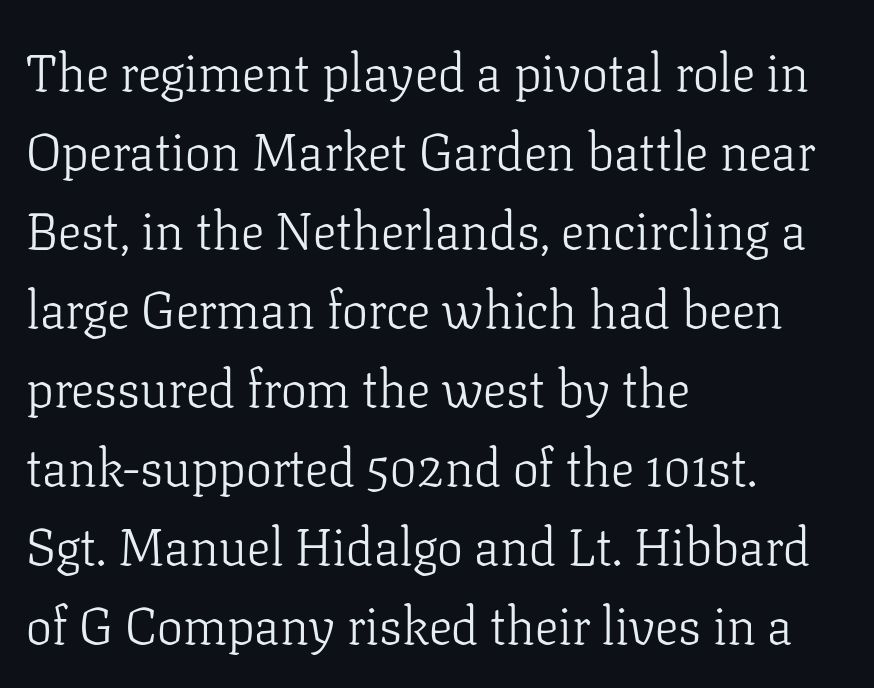
The image shows 52 px light serif type, upright; set left-aligned, normal line spacing (1.52x), normal letter spacing, not underlined; low stroke contrast and a medium x-height.
